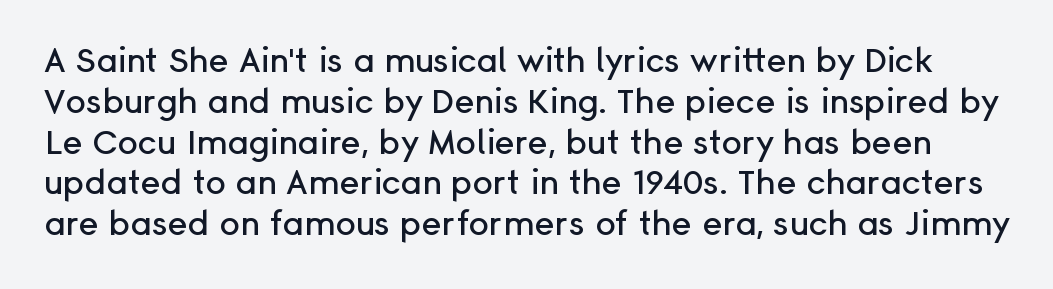
Characters follow at the spacing the type designer built in. Unlike a traditional serif, this face leaves its strokes unadorned. These lines are rendered in a variable-pitch font. The specimen reads as upright at a glance. Letters rest on an invisible, unmarked baseline.
